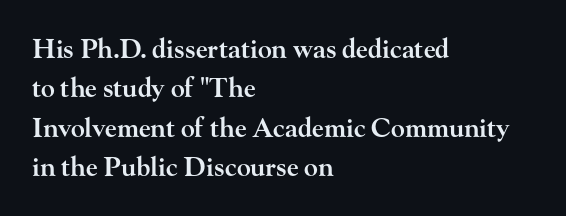
The image shows 26 px text type, upright; set left-aligned, normal line spacing (1.51x), normal letter spacing, not underlined.
